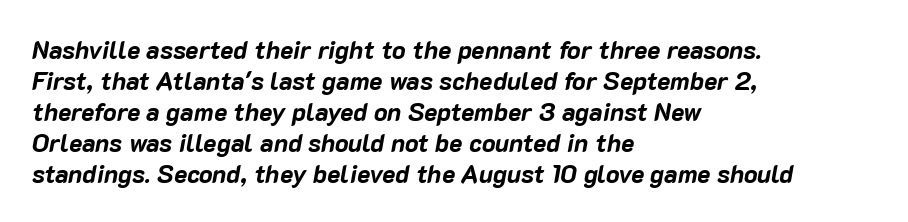
{"italic": "yes", "lean": "right", "slant_degrees": 10, "bold": "yes", "underline": "no", "align": "left", "line_spacing_ratio": 1.24, "letter_spacing": "normal", "letter_spacing_em": 0.0, "glyph_px": 25}
